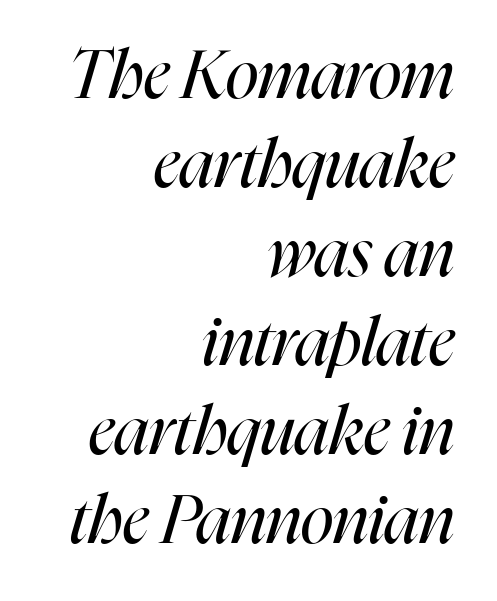
Q: Is the text bold? A: No.
Q: Is the text italic (slanted)? A: Yes, it leans right by about 16 degrees.
Q: Is the text underlined? A: No.
Q: How is the paragraph aligned? A: Right-aligned.
Q: Is the spacing between letters normal or unusually wide? A: Normal.
Q: Is the spacing between lines tight, normal or loose? A: Normal.
Q: Width (condensed, normal, or wide)? A: Condensed.
Q: Stroke contrast? A: High.
Q: x-height? A: Medium.
Q: Monospaced? A: No.
